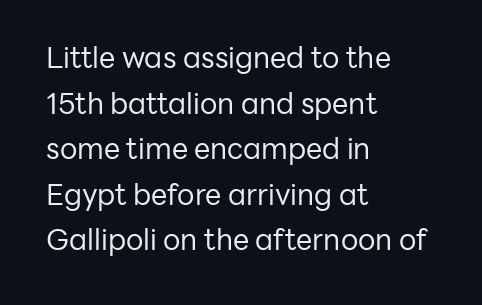
The image shows 29 px regular-weight sans-serif type, upright; set left-aligned, normal line spacing (1.57x), normal letter spacing, not underlined; low stroke contrast and a medium x-height.
